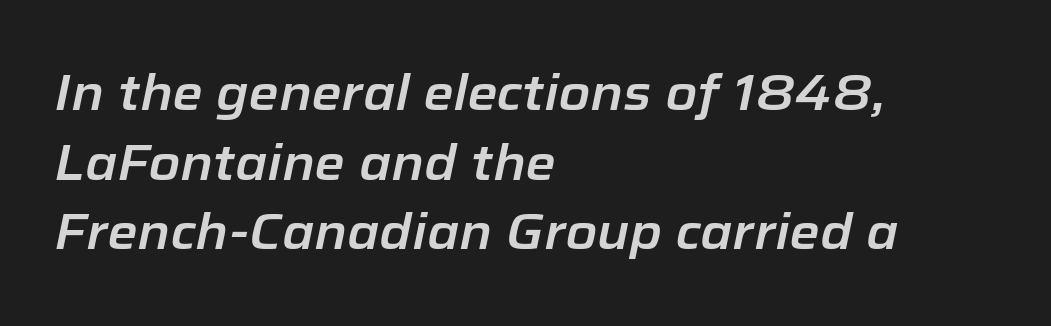
Q: Is the text italic (slanted)? A: Yes, it leans right by about 12 degrees.
Q: Is the text underlined? A: No.
Q: How is the paragraph aligned? A: Left-aligned.
Q: Is the spacing between letters normal or unusually wide? A: Normal.
Q: Is the spacing between lines tight, normal or loose? A: Normal.
Q: Width (condensed, normal, or wide)? A: Normal.
Q: Stroke contrast? A: Low.
Q: x-height? A: Medium.
Q: Monospaced? A: No.
